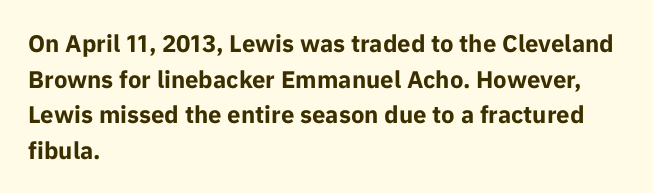
Q: Is the text bold? A: Yes.
Q: Is the text italic (slanted)? A: No, it is upright.
Q: Is the text underlined? A: No.
Q: How is the paragraph aligned? A: Left-aligned.
Q: Is the spacing between letters normal or unusually wide? A: Normal.
Q: Is the spacing between lines tight, normal or loose? A: Normal.
